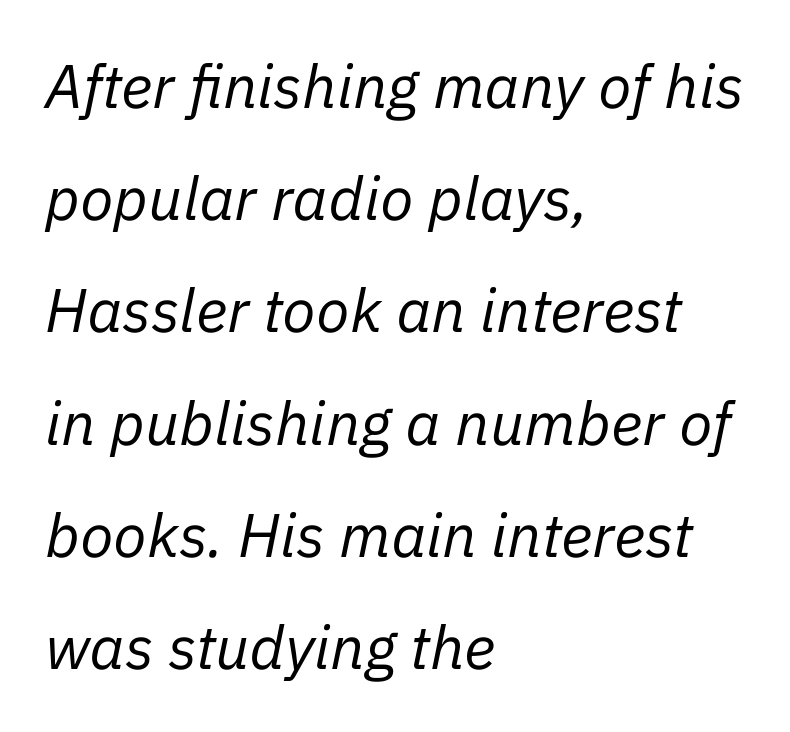
{"italic": "yes", "lean": "right", "slant_degrees": 11, "bold": "no", "weight": "regular", "width": "normal", "stroke_contrast": "low", "x_height": "medium", "monospaced": "no", "underline": "no", "align": "left", "line_spacing_ratio": 1.84, "letter_spacing": "normal", "letter_spacing_em": 0.0, "glyph_px": 61}
